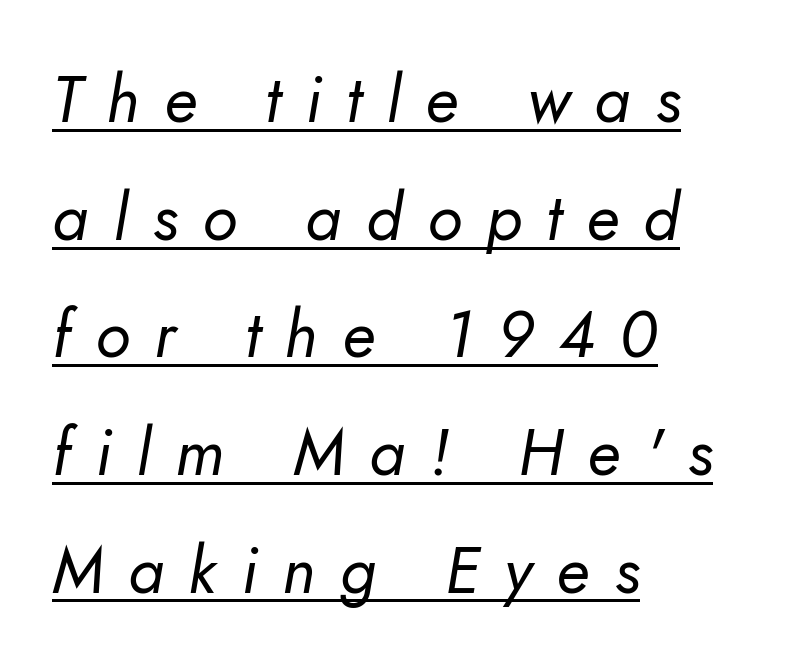
Q: Is the text bold? A: No.
Q: Is the text italic (slanted)? A: Yes, it leans right by about 10 degrees.
Q: Is the text underlined? A: Yes.
Q: How is the paragraph aligned? A: Left-aligned.
Q: Is the spacing between letters normal or unusually wide? A: Unusually wide.
Q: Width (condensed, normal, or wide)? A: Normal.
Q: Stroke contrast? A: Low.
Q: x-height? A: Small.
Q: Monospaced? A: No.
